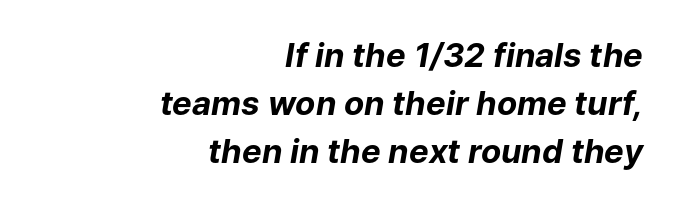
The image shows 33 px bold type, italic (leaning right); set right-aligned, normal line spacing (1.46x), normal letter spacing, not underlined; low stroke contrast and a medium x-height.
